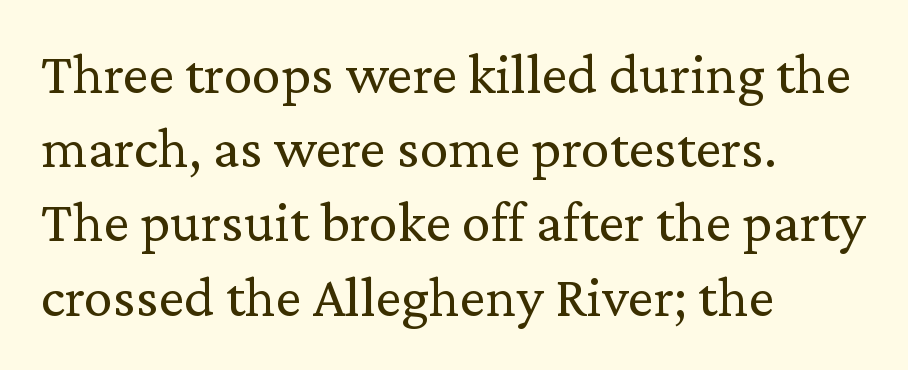
Here the designer chose a conventional face with non-uniform glyph widths. The glyphs in this specimen are seriffed. The letters sit at their default tracking, neither squeezed nor spread. Weight class: somewhere from thin through regular. Each line starts at the same left margin while the right side varies. Descenders are the only things crossing below the line.
